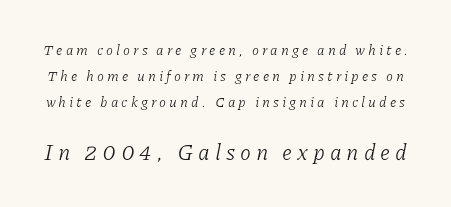
{"italic": "yes", "lean": "right", "slant_degrees": 11, "bold": "no", "underline": "no", "line_spacing_ratio": 1.87, "letter_spacing": "wide", "letter_spacing_em": 0.22, "larger_block": "second", "size_ratio": 1.57, "glyph_px": 22}
